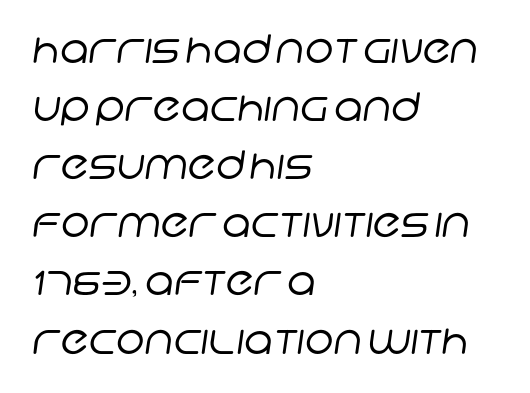
The image shows 39 px regular-weight sans-serif type; set left-aligned, normal line spacing (1.49x), normal letter spacing, not underlined; low stroke contrast and a large x-height.
